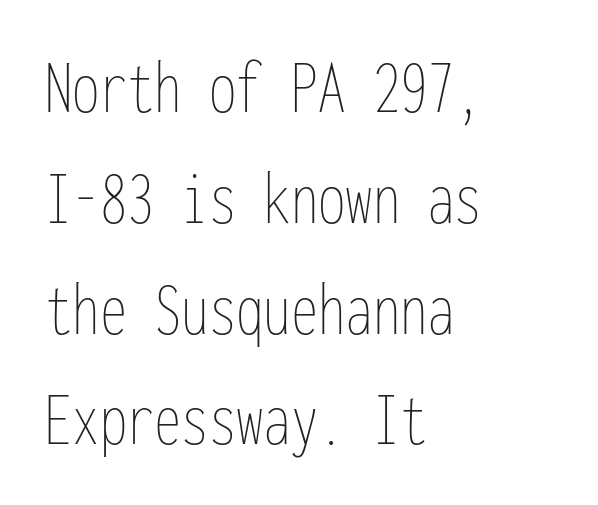
{"italic": "no", "bold": "no", "weight": "thin", "width": "condensed", "stroke_contrast": "low", "x_height": "medium", "monospaced": "yes", "underline": "no", "align": "left", "line_spacing": "normal", "line_spacing_ratio": 1.42, "letter_spacing": "normal", "letter_spacing_em": 0.0, "glyph_px": 78}
